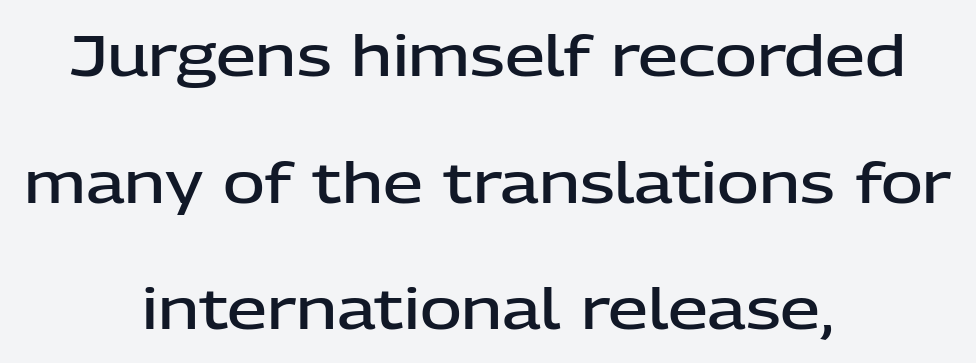
The letters carry no serifs — their stems end cleanly without finishing strokes. Every row of glyphs is offset so its center matches the block's center. This rendering leaves character spacing at its baseline value. The designer dialed line spacing up above the default. On the weight axis this lands at semibold, roughly 600.
